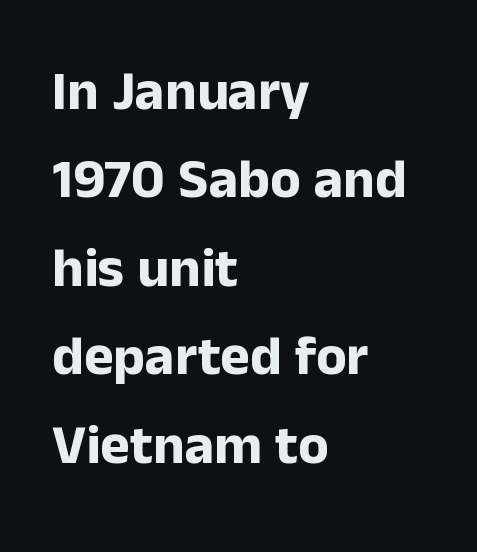
{"serif": "no", "italic": "no", "bold": "yes", "weight": "bold", "width": "normal", "stroke_contrast": "low", "x_height": "medium", "monospaced": "no", "underline": "no", "align": "left", "line_spacing": "normal", "line_spacing_ratio": 1.58, "letter_spacing": "normal", "letter_spacing_em": 0.0, "glyph_px": 56}
